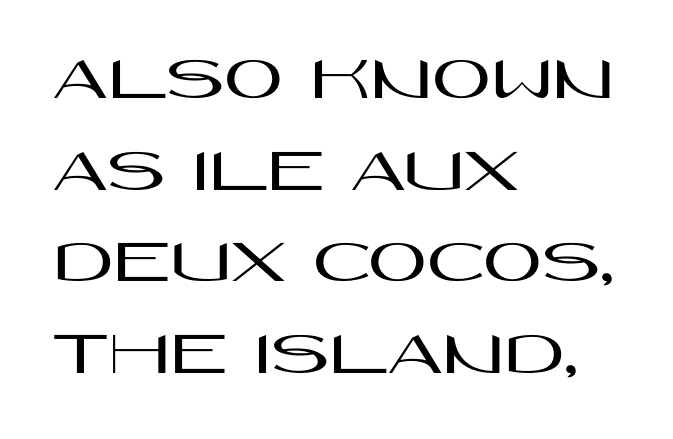
The image shows 64 px wide sans-serif type, upright; set left-aligned, normal line spacing (1.43x), normal letter spacing, not underlined; high stroke contrast and a large x-height.
